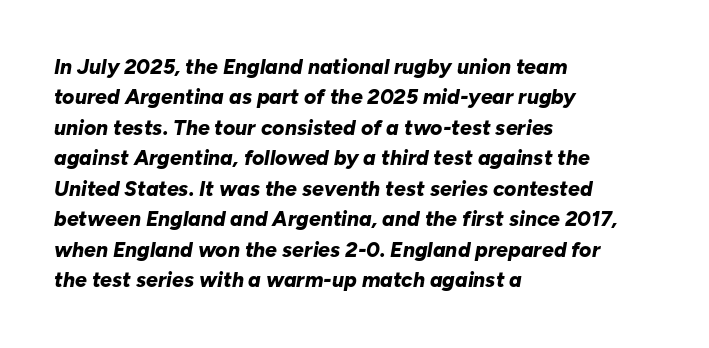
{"italic": "yes", "lean": "right", "slant_degrees": 10, "bold": "yes", "underline": "no", "align": "left", "line_spacing": "normal", "line_spacing_ratio": 1.45, "letter_spacing": "normal", "letter_spacing_em": 0.0, "glyph_px": 21}
